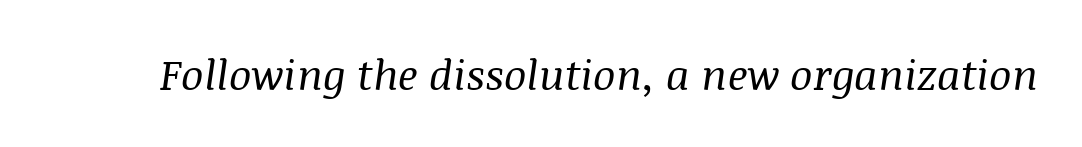
The image shows 42 px regular-weight serif type, italic (leaning right); set normal letter spacing, not underlined; medium stroke contrast and a large x-height.
